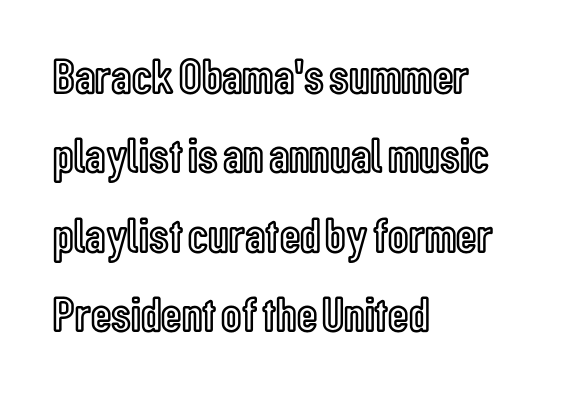
Q: Is the text italic (slanted)? A: No, it is upright.
Q: Is the text underlined? A: No.
Q: How is the paragraph aligned? A: Left-aligned.
Q: Is the spacing between letters normal or unusually wide? A: Normal.
Q: Is the spacing between lines tight, normal or loose? A: Normal.
Q: Width (condensed, normal, or wide)? A: Condensed.
Q: x-height? A: Medium.
Q: Monospaced? A: No.
